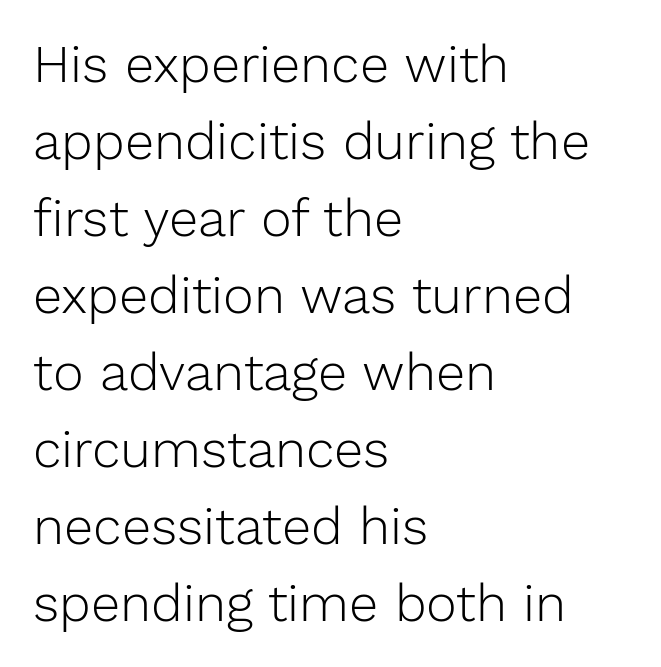
Q: Is the text bold? A: No.
Q: Is the text italic (slanted)? A: No, it is upright.
Q: Is the typeface a serif or a sans-serif typeface? A: Sans-serif.
Q: Is the text underlined? A: No.
Q: How is the paragraph aligned? A: Left-aligned.
Q: Is the spacing between letters normal or unusually wide? A: Normal.
Q: Is the spacing between lines tight, normal or loose? A: Normal.
Q: Width (condensed, normal, or wide)? A: Normal.
Q: Stroke contrast? A: Low.
Q: x-height? A: Medium.
Q: Monospaced? A: No.
